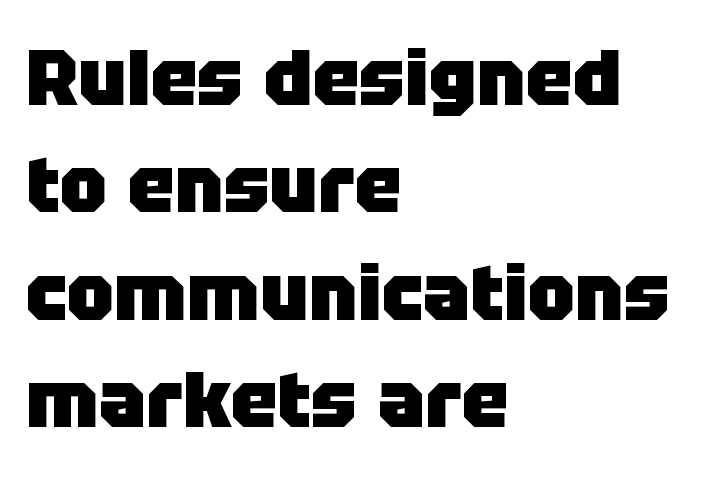
Weight: bold. In terms of posture, this sample is upright. Check where the strokes stop: nothing finishes them off — pure sans. A typesetter would call this proportional, since set widths differ per character. This sample keeps an unexceptional amount of space between lines.
